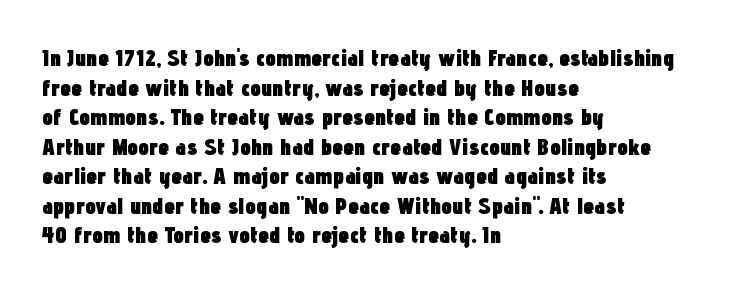
The image shows 24 px bold type, upright; set left-aligned, line spacing 1.23x, normal letter spacing, not underlined.
